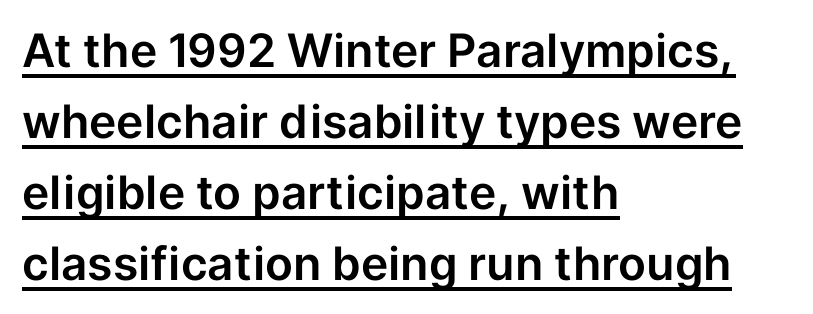
The image shows 46 px sans-serif type, upright; set left-aligned, normal line spacing (1.54x), normal letter spacing, underlined; low stroke contrast and a medium x-height.
